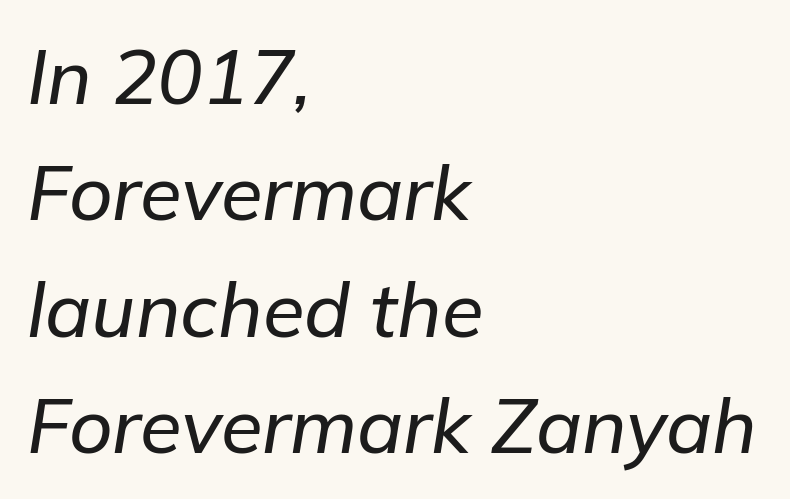
Q: Is the text italic (slanted)? A: Yes, it leans right by about 9 degrees.
Q: Is the text underlined? A: No.
Q: How is the paragraph aligned? A: Left-aligned.
Q: Is the spacing between letters normal or unusually wide? A: Normal.
Q: Is the spacing between lines tight, normal or loose? A: Normal.
Q: Width (condensed, normal, or wide)? A: Normal.
Q: Stroke contrast? A: Low.
Q: x-height? A: Medium.
Q: Monospaced? A: No.
